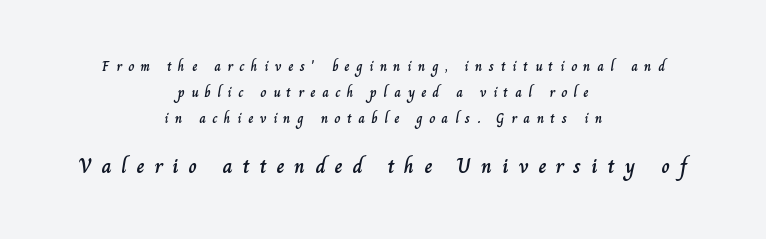
The image shows 21 px text type; set centered, line spacing 1.85x, unusually wide letter spacing (+0.47 em), not underlined; the second (bottom) block is 1.5x larger.
